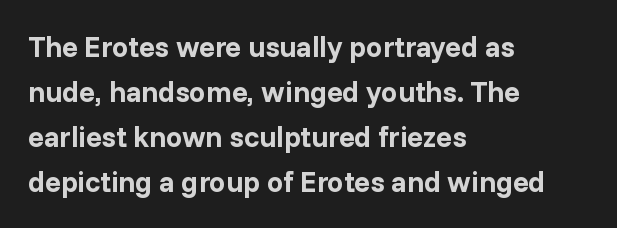
{"serif": "no", "italic": "no", "bold": "yes", "weight": "bold", "width": "normal", "stroke_contrast": "low", "x_height": "medium", "monospaced": "no", "underline": "no", "align": "left", "line_spacing": "normal", "line_spacing_ratio": 1.55, "letter_spacing": "normal", "letter_spacing_em": 0.0, "glyph_px": 29}
